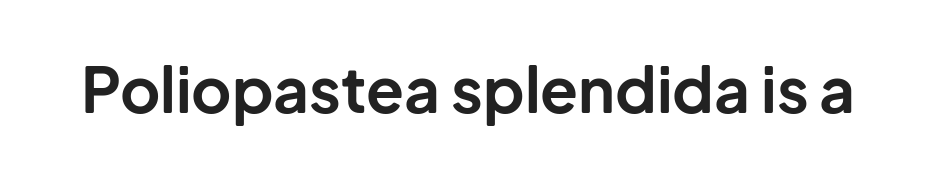
{"serif": "no", "italic": "no", "bold": "yes", "weight": "bold", "width": "normal", "stroke_contrast": "low", "x_height": "medium", "monospaced": "no", "underline": "no", "letter_spacing": "normal", "letter_spacing_em": 0.0, "glyph_px": 62}
